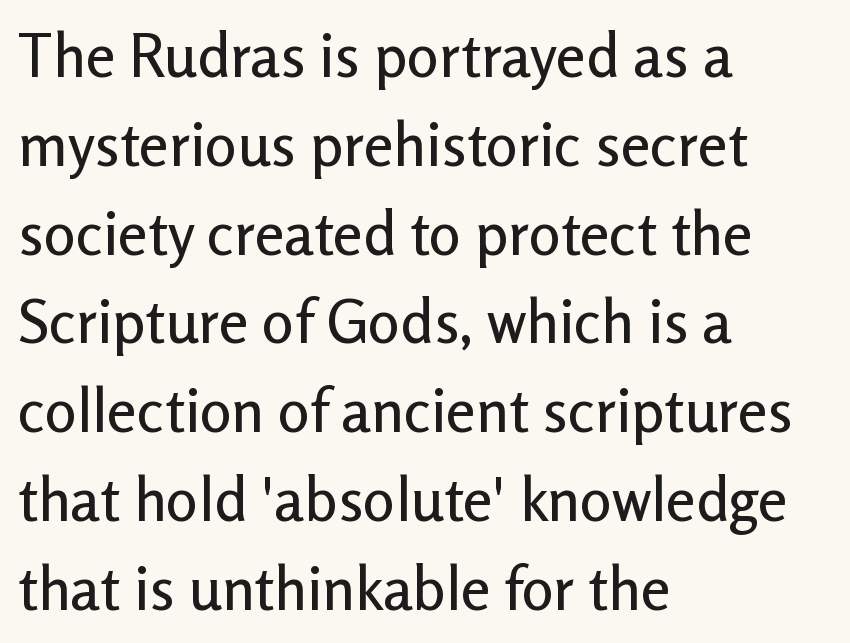
Looks like regular typesetting: each glyph gets only the width it needs. The designer left line spacing at the default. Reading down the block, your eye returns to a fixed left position each line. Every character sits straight up, as roman type does.
